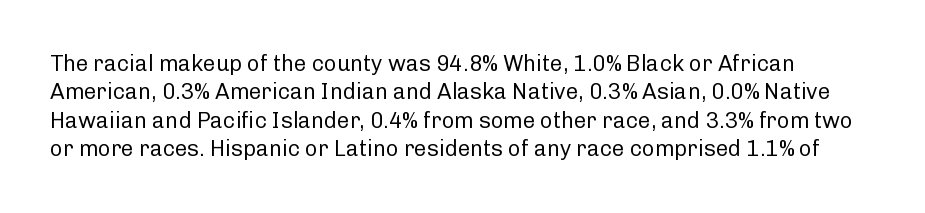
{"italic": "no", "bold": "no", "underline": "no", "line_spacing": "normal", "line_spacing_ratio": 1.29, "letter_spacing": "normal", "letter_spacing_em": 0.0, "glyph_px": 22}
